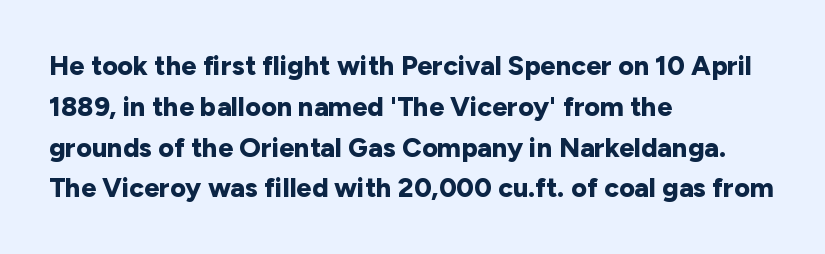
The image shows 27 px bold type, upright; set left-aligned, normal line spacing (1.51x), normal letter spacing, not underlined.
